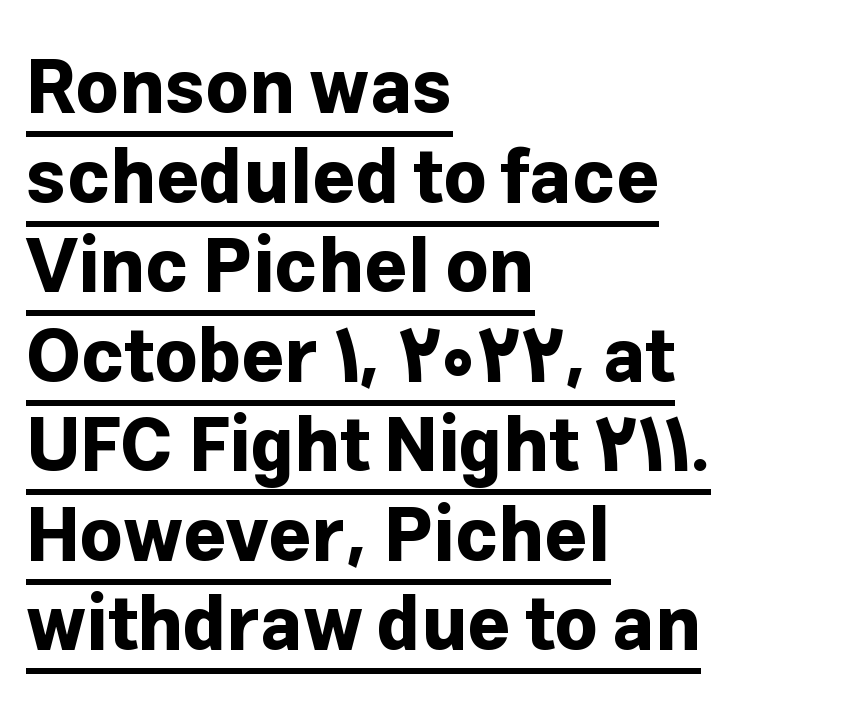
{"serif": "no", "italic": "no", "bold": "yes", "weight": "bold", "width": "normal", "stroke_contrast": "low", "x_height": "medium", "monospaced": "no", "underline": "yes", "align": "left", "line_spacing_ratio": 1.21, "letter_spacing": "normal", "letter_spacing_em": 0.0, "glyph_px": 74}
